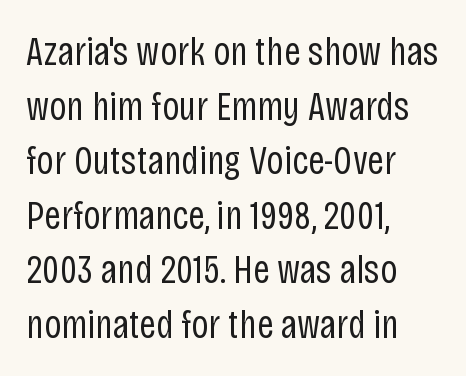
The image shows 41 px regular-weight, condensed sans-serif type, upright; set left-aligned, normal line spacing (1.33x), normal letter spacing, not underlined; low stroke contrast and a large x-height.
